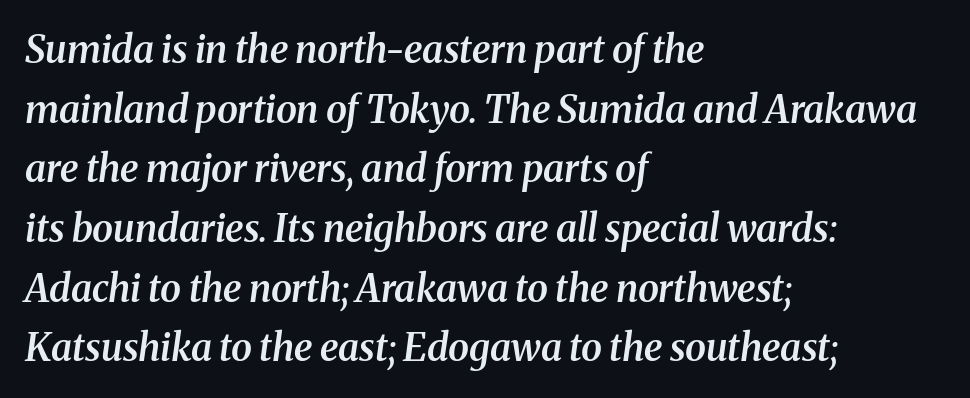
{"serif": "yes", "italic": "yes", "lean": "right", "slant_degrees": 8, "bold": "semi", "weight": "semibold", "width": "normal", "stroke_contrast": "medium", "x_height": "medium", "monospaced": "no", "underline": "no", "align": "left", "line_spacing": "normal", "line_spacing_ratio": 1.57, "letter_spacing": "normal", "letter_spacing_em": 0.0, "glyph_px": 38}
